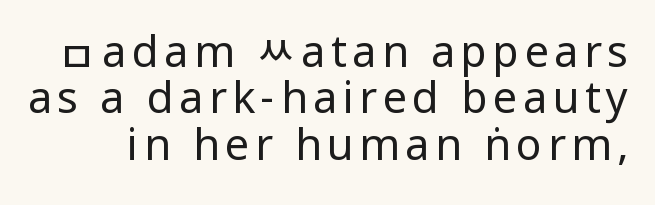
The image shows 43 px regular-weight, condensed sans-serif type, upright; set tight line spacing (1.08x), not underlined; low stroke contrast.
